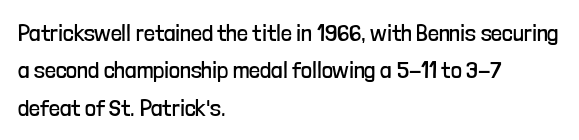
Q: Is the text bold? A: No.
Q: Is the text italic (slanted)? A: No, it is upright.
Q: Is the text underlined? A: No.
Q: How is the paragraph aligned? A: Left-aligned.
Q: Is the spacing between letters normal or unusually wide? A: Normal.
Q: Is the spacing between lines tight, normal or loose? A: Normal.
